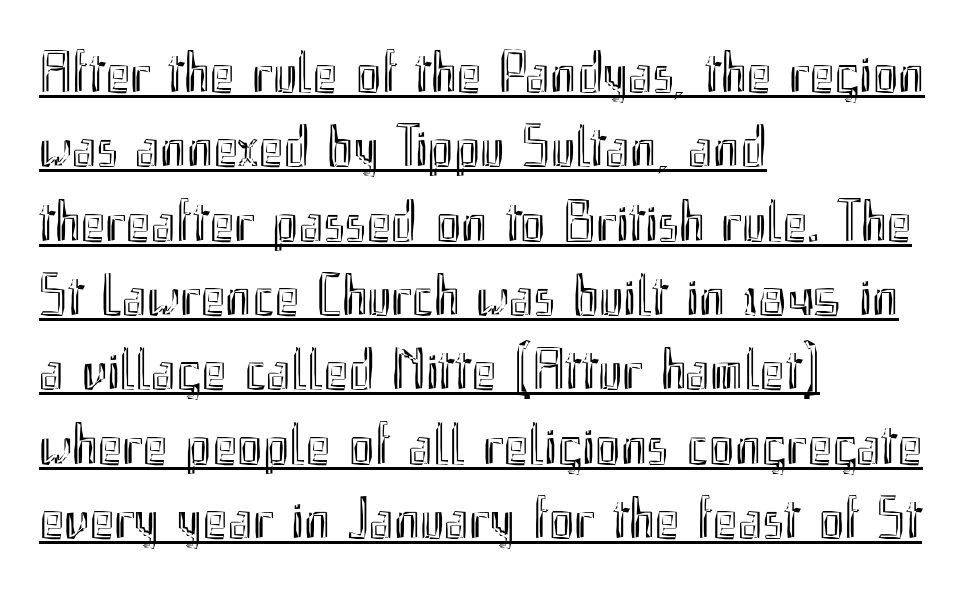
{"italic": "no", "width": "condensed", "x_height": "small", "monospaced": "no", "underline": "yes", "align": "left", "line_spacing": "normal", "line_spacing_ratio": 1.26, "letter_spacing": "normal", "letter_spacing_em": 0.0, "glyph_px": 59}
